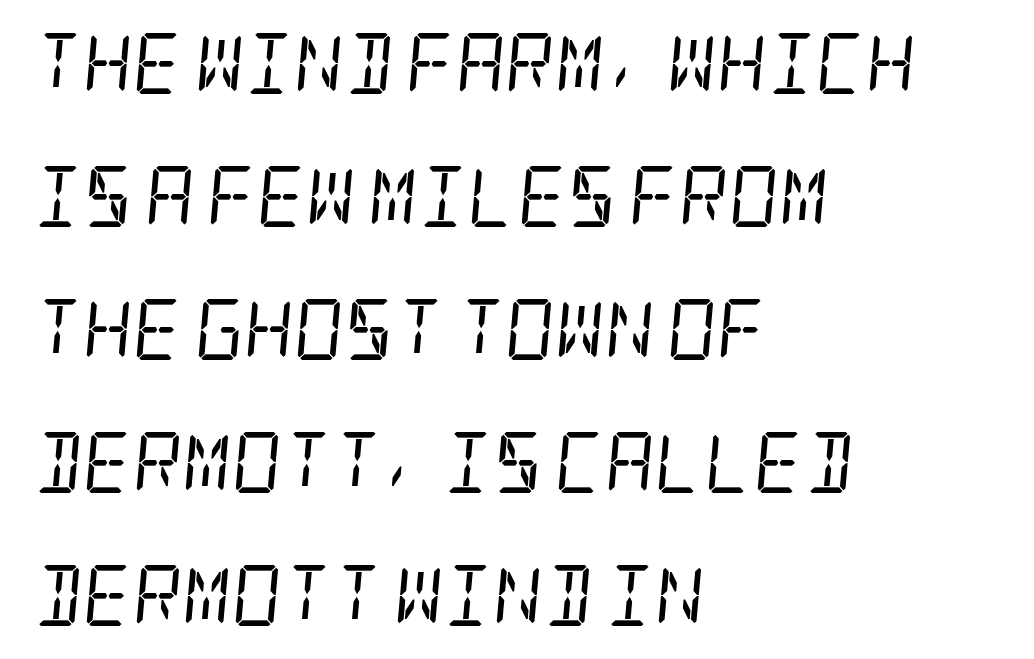
Q: Is the text bold? A: No.
Q: Is the text italic (slanted)? A: Yes, it leans right by about 5 degrees.
Q: Is the typeface a serif or a sans-serif typeface? A: Serif.
Q: Is the text underlined? A: No.
Q: How is the paragraph aligned? A: Left-aligned.
Q: Is the spacing between letters normal or unusually wide? A: Normal.
Q: Is the spacing between lines tight, normal or loose? A: Loose.
Q: Width (condensed, normal, or wide)? A: Condensed.
Q: Stroke contrast? A: Low.
Q: x-height? A: Large.
